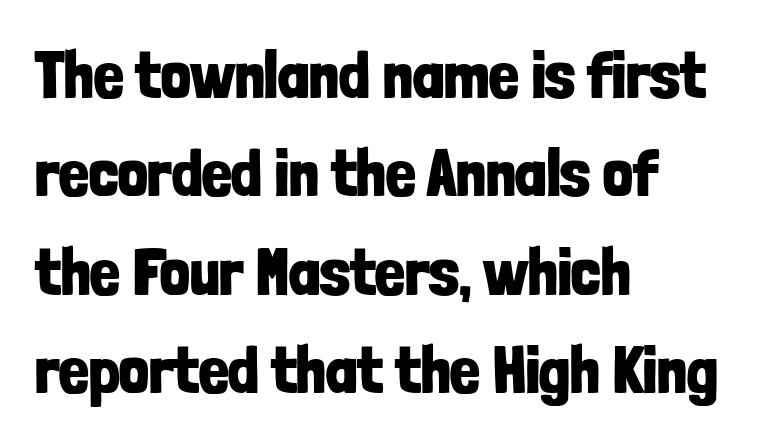
The rendering uses natural spacing where letterforms have individual widths. If you measured baseline to baseline, you'd find a middling distance. Summary of weight: heavy, a full bold. Bare-footed words on every line. Does the lettering tilt? It doesn't — this is upright.
